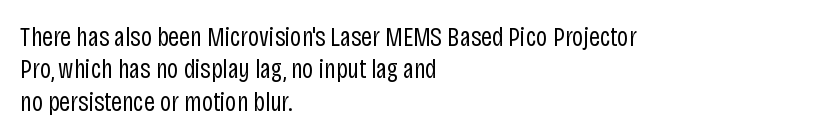
The image shows 27 px text type, upright; set left-aligned, line spacing 1.2x, normal letter spacing, not underlined.
